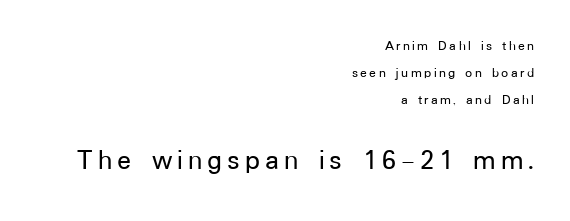
The image shows 29 px sans-serif type, upright; set right-aligned, loose line spacing (1.93x), not underlined; the second (bottom) block is 2.07x larger; low stroke contrast and a medium x-height.
